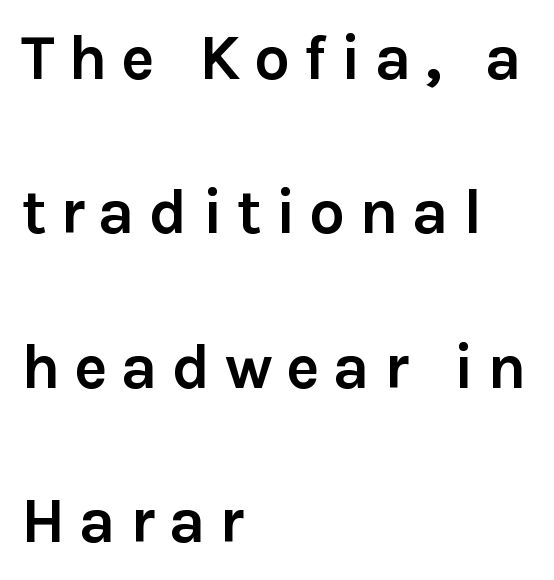
{"serif": "no", "italic": "no", "bold": "yes", "weight": "semibold", "width": "normal", "stroke_contrast": "low", "x_height": "medium", "monospaced": "no", "underline": "no", "align": "left", "line_spacing": "loose", "line_spacing_ratio": 2.45, "letter_spacing": "wide", "letter_spacing_em": 0.22, "glyph_px": 63}
